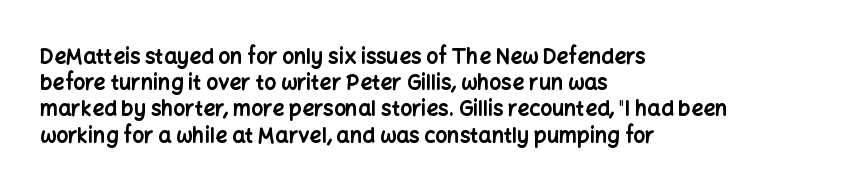
The image shows 21 px bold type, upright; set left-aligned, normal line spacing (1.25x), normal letter spacing, not underlined.
